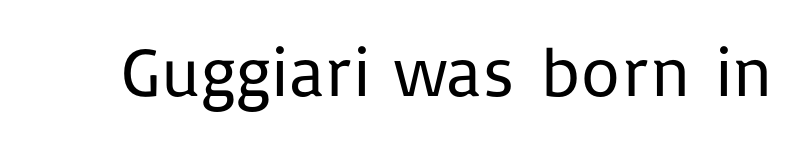
{"serif": "no", "italic": "no", "bold": "no", "weight": "regular", "width": "normal", "stroke_contrast": "low", "x_height": "medium", "monospaced": "no", "underline": "no", "letter_spacing": "normal", "letter_spacing_em": 0.0, "glyph_px": 70}
